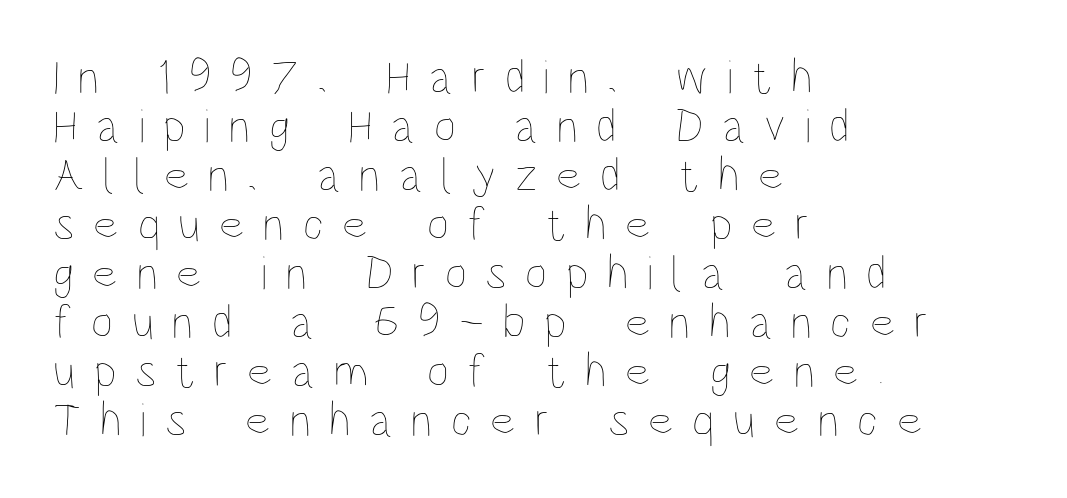
The image shows 48 px thin, condensed type, upright; set left-aligned, tight line spacing (1.02x), unusually wide letter spacing (+0.39 em), not underlined; low stroke contrast and a large x-height.
